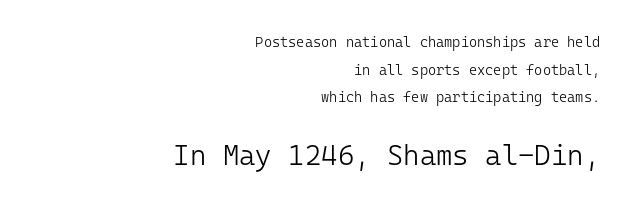
Horizontal bands of white between lines are thick stripes. Lines of text with bare space underneath. There is no visible air inserted between adjacent glyphs. Is the lower block the larger one? Yes — the lower block carries the bigger type. Every character here occupies the same horizontal width, giving the sample a typewriter-like rhythm. It's the straight-up-and-down kind of type.
